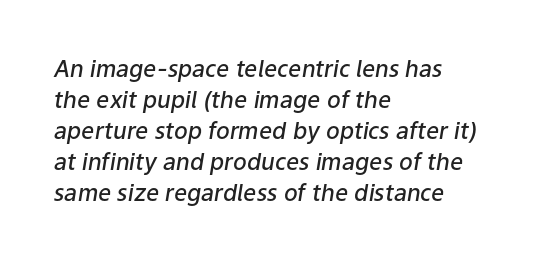
The image shows 23 px text type, italic (leaning right); set left-aligned, normal line spacing (1.35x), normal letter spacing, not underlined.
